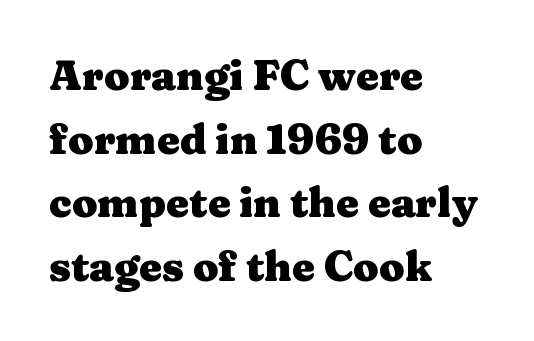
The image shows 41 px heavy, wide serif type, upright; set left-aligned, normal line spacing (1.55x), normal letter spacing, not underlined; medium stroke contrast and a medium x-height.
